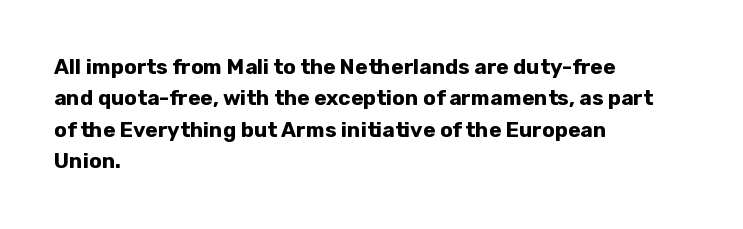
{"italic": "no", "bold": "yes", "underline": "no", "align": "left", "line_spacing": "normal", "line_spacing_ratio": 1.5, "letter_spacing": "normal", "letter_spacing_em": 0.0, "glyph_px": 21}
